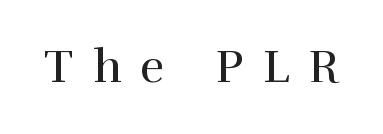
A typesetter would call this proportional, since set widths differ per character. Vertical strokes here are truly vertical. This rendering features lettering with no underline. The face used here is rendered with a markedly widened letterfit.
